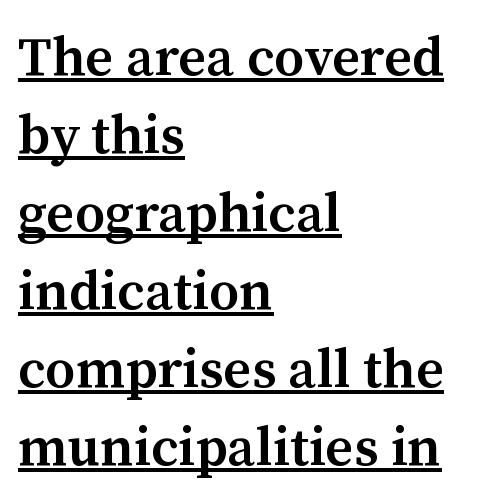
{"serif": "yes", "italic": "no", "bold": "semi", "weight": "semibold", "width": "normal", "stroke_contrast": "medium", "x_height": "medium", "monospaced": "no", "underline": "yes", "align": "left", "line_spacing": "normal", "line_spacing_ratio": 1.42, "letter_spacing": "normal", "letter_spacing_em": 0.0, "glyph_px": 55}
